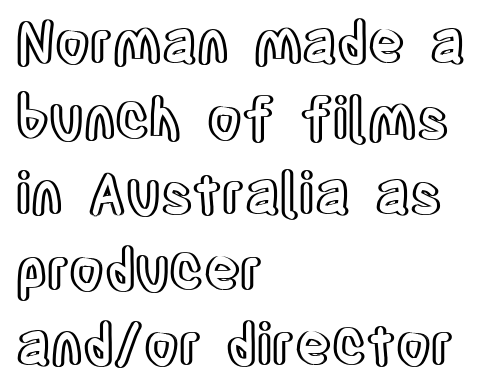
{"italic": "no", "width": "condensed", "x_height": "large", "monospaced": "no", "underline": "no", "align": "left", "line_spacing": "normal", "line_spacing_ratio": 1.35, "letter_spacing": "normal", "letter_spacing_em": 0.0, "glyph_px": 56}
